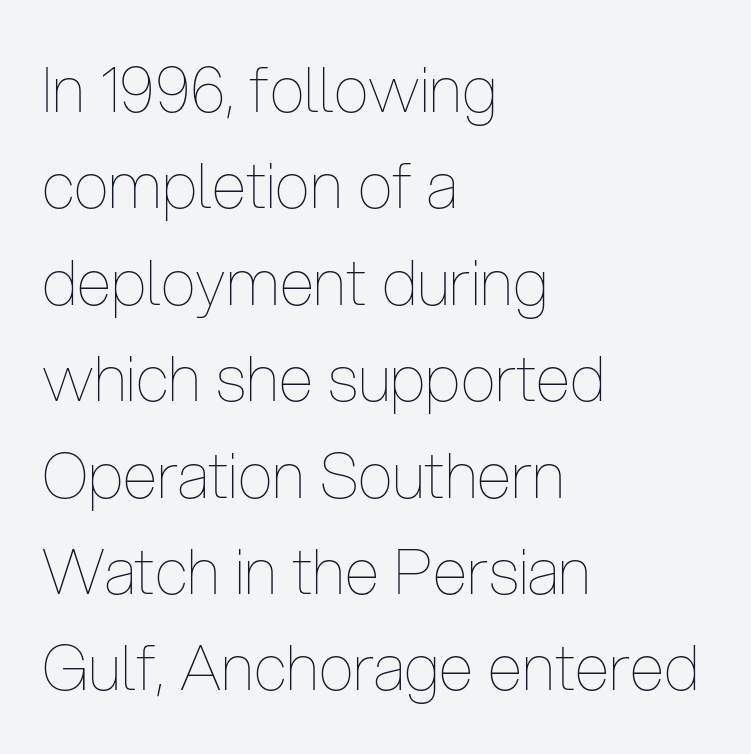
{"italic": "no", "bold": "no", "weight": "thin", "width": "condensed", "stroke_contrast": "low", "x_height": "medium", "monospaced": "no", "underline": "no", "align": "left", "line_spacing": "normal", "line_spacing_ratio": 1.53, "letter_spacing": "normal", "letter_spacing_em": 0.0, "glyph_px": 63}
